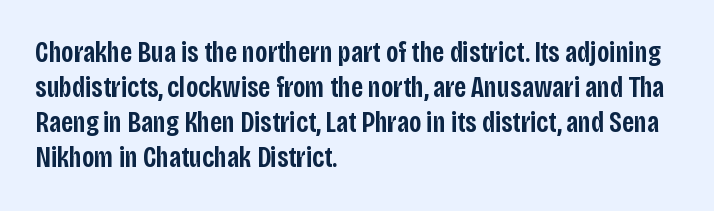
The image shows 29 px semibold, condensed sans-serif type, upright; set left-aligned, line spacing 1.21x, normal letter spacing, not underlined; low stroke contrast and a large x-height.
